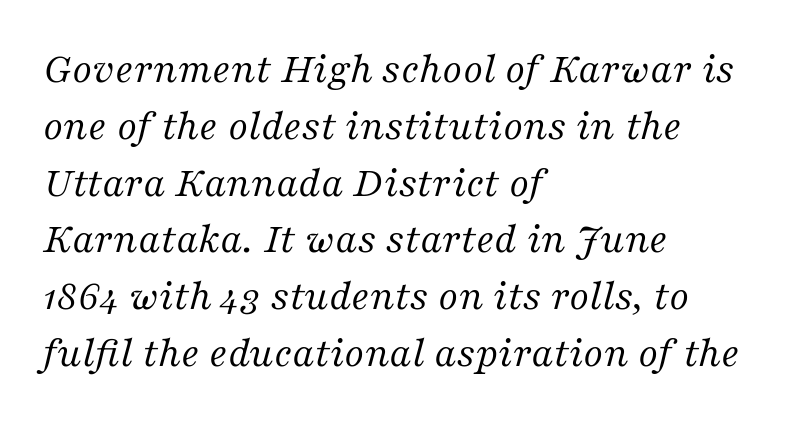
Compared with a typical body face, this is equally light or lighter still. Proportional: the letters do not fall into vertical columns. Leading matches the norm, producing a regular column. Notice how the passage keeps a crisp vertical edge on the left only. The characters display serif detailing at their extremities.
